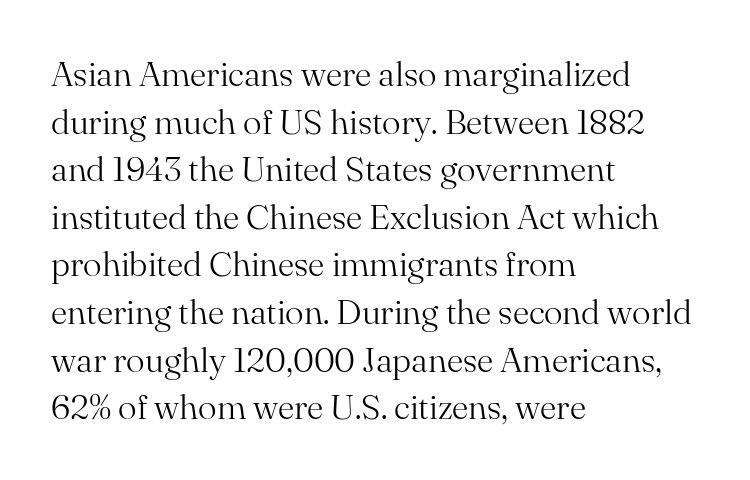
The image shows 35 px light serif type, upright; set left-aligned, normal line spacing (1.36x), normal letter spacing, not underlined; medium stroke contrast and a small x-height.
